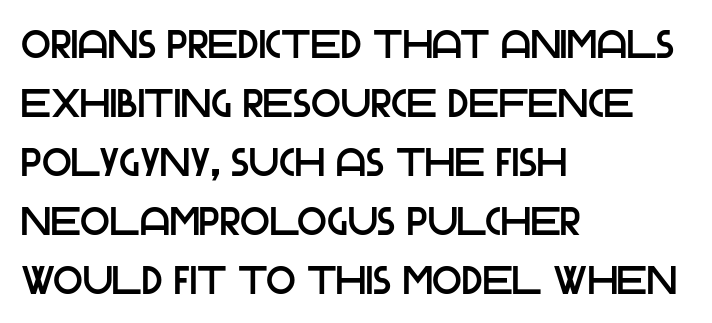
The image shows 39 px sans-serif type, upright; set left-aligned, normal line spacing (1.51x), normal letter spacing, not underlined; low stroke contrast and a large x-height.
